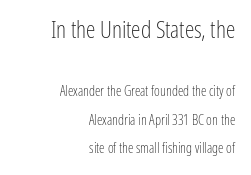
The image shows 24 px text type, upright; set right-aligned, loose line spacing (2.01x), normal letter spacing, not underlined; the first (top) block is 1.71x larger.
